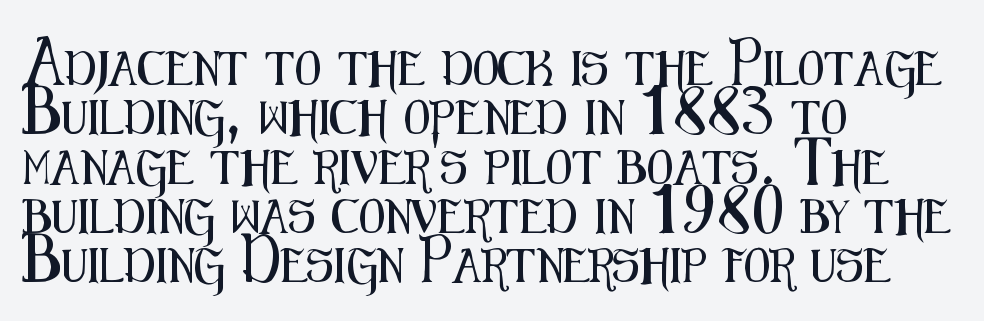
Q: Is the text italic (slanted)? A: No, it is upright.
Q: Is the text underlined? A: No.
Q: How is the paragraph aligned? A: Left-aligned.
Q: Is the spacing between letters normal or unusually wide? A: Normal.
Q: Is the spacing between lines tight, normal or loose? A: Normal.
Q: Width (condensed, normal, or wide)? A: Condensed.
Q: Stroke contrast? A: Medium.
Q: x-height? A: Medium.
Q: Monospaced? A: No.
